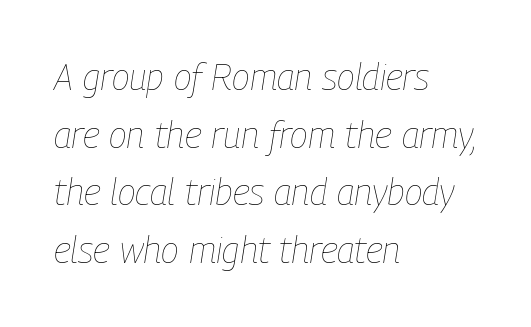
The image shows 37 px thin, condensed type, italic (leaning right); set left-aligned, normal line spacing (1.56x), normal letter spacing, not underlined; low stroke contrast and a medium x-height.
